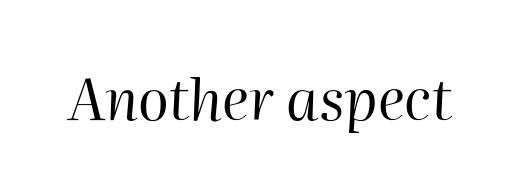
Ink coverage per letter is moderate at most. These lines are rendered in a variable-pitch font. Letters rest on an invisible, unmarked baseline. Caption: standard tracking, unaltered.
